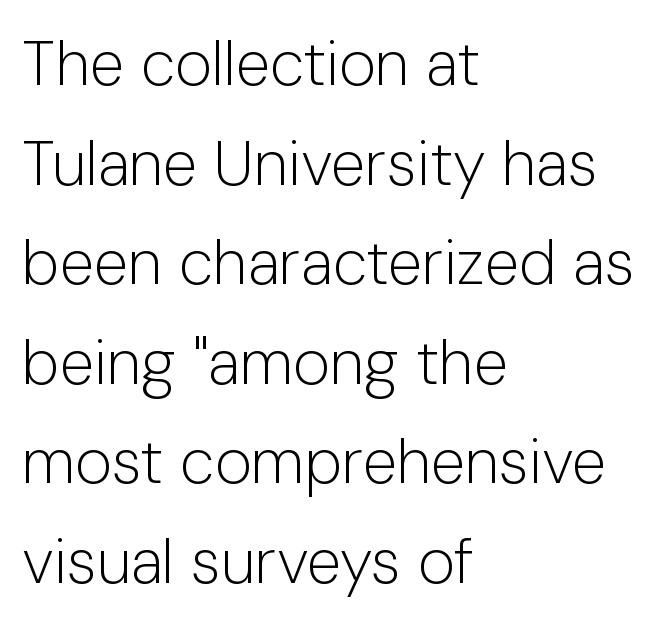
{"serif": "no", "italic": "no", "bold": "no", "weight": "light", "width": "normal", "stroke_contrast": "low", "x_height": "medium", "monospaced": "no", "underline": "no", "align": "left", "line_spacing": "normal", "line_spacing_ratio": 1.58, "letter_spacing": "normal", "letter_spacing_em": 0.0, "glyph_px": 63}
